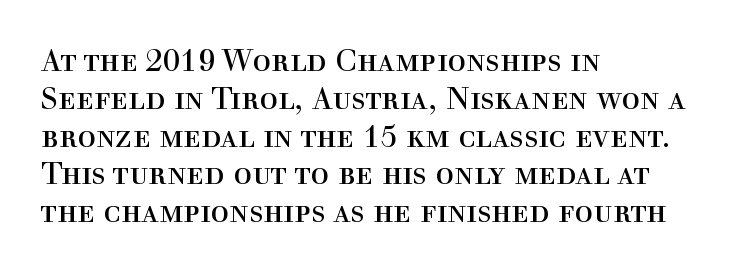
Q: Is the text bold? A: No.
Q: Is the text italic (slanted)? A: No, it is upright.
Q: Is the typeface a serif or a sans-serif typeface? A: Serif.
Q: Is the text underlined? A: No.
Q: How is the paragraph aligned? A: Left-aligned.
Q: Is the spacing between letters normal or unusually wide? A: Normal.
Q: Width (condensed, normal, or wide)? A: Normal.
Q: x-height? A: Medium.
Q: Monospaced? A: No.
